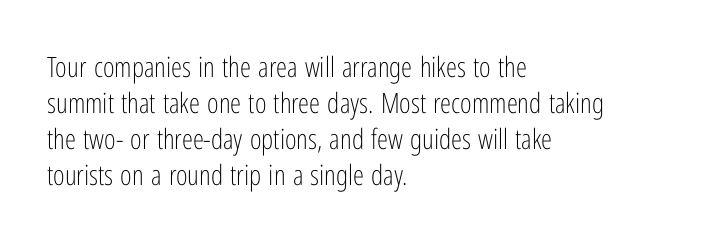
{"serif": "no", "italic": "no", "bold": "no", "weight": "light", "width": "condensed", "stroke_contrast": "low", "x_height": "medium", "monospaced": "no", "underline": "no", "align": "left", "line_spacing": "normal", "line_spacing_ratio": 1.29, "letter_spacing": "normal", "letter_spacing_em": 0.0, "glyph_px": 28}
